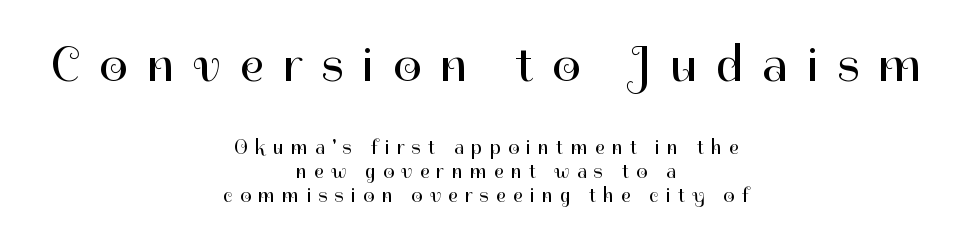
The image shows 51 px regular-weight sans-serif type, upright; set centered, line spacing 1.21x, unusually wide letter spacing (+0.37 em), not underlined; the first (top) block is 2.55x larger; high stroke contrast and a medium x-height.
